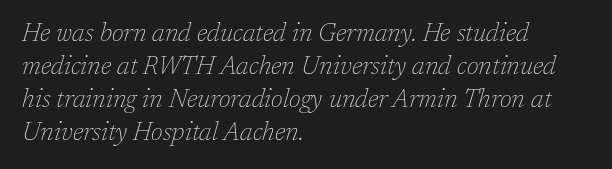
Q: Is the text bold? A: No.
Q: Is the text italic (slanted)? A: Yes, it leans right by about 17 degrees.
Q: Is the text underlined? A: No.
Q: How is the paragraph aligned? A: Left-aligned.
Q: Is the spacing between letters normal or unusually wide? A: Normal.
Q: Is the spacing between lines tight, normal or loose? A: Normal.
